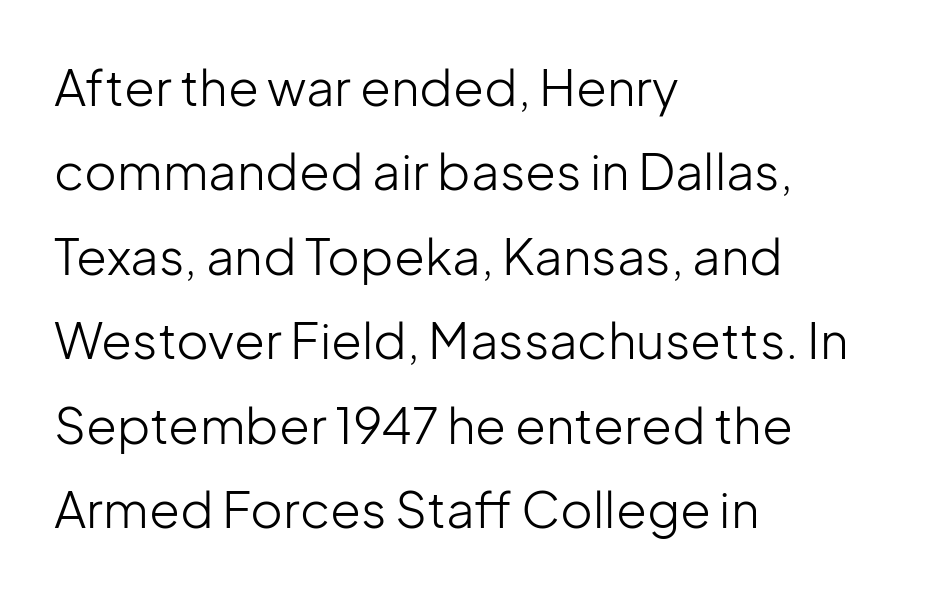
The image shows 50 px light sans-serif type, upright; set left-aligned, normal line spacing (1.69x), normal letter spacing, not underlined; low stroke contrast and a medium x-height.
